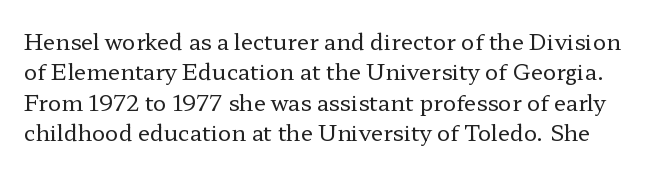
Q: Is the text bold? A: No.
Q: Is the text italic (slanted)? A: No, it is upright.
Q: Is the text underlined? A: No.
Q: Is the spacing between letters normal or unusually wide? A: Normal.
Q: Is the spacing between lines tight, normal or loose? A: Normal.
